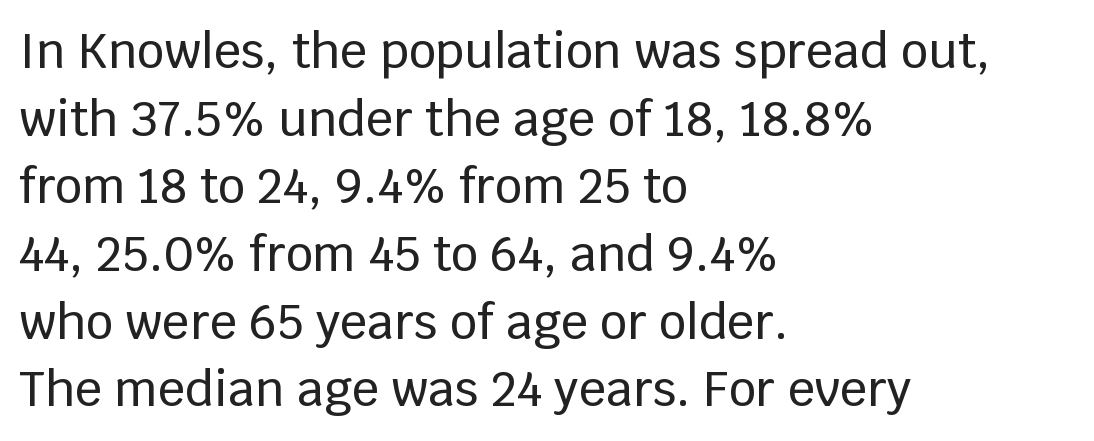
Q: Is the text italic (slanted)? A: No, it is upright.
Q: Is the typeface a serif or a sans-serif typeface? A: Sans-serif.
Q: Is the text underlined? A: No.
Q: How is the paragraph aligned? A: Left-aligned.
Q: Is the spacing between letters normal or unusually wide? A: Normal.
Q: Is the spacing between lines tight, normal or loose? A: Normal.
Q: Width (condensed, normal, or wide)? A: Normal.
Q: Stroke contrast? A: Low.
Q: x-height? A: Large.
Q: Monospaced? A: No.
